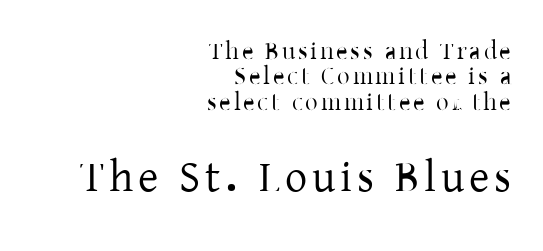
The image shows 44 px serif type, upright; set right-aligned, tight line spacing (1.02x), not underlined; the second (bottom) block is 1.76x larger; low stroke contrast and a medium x-height.
